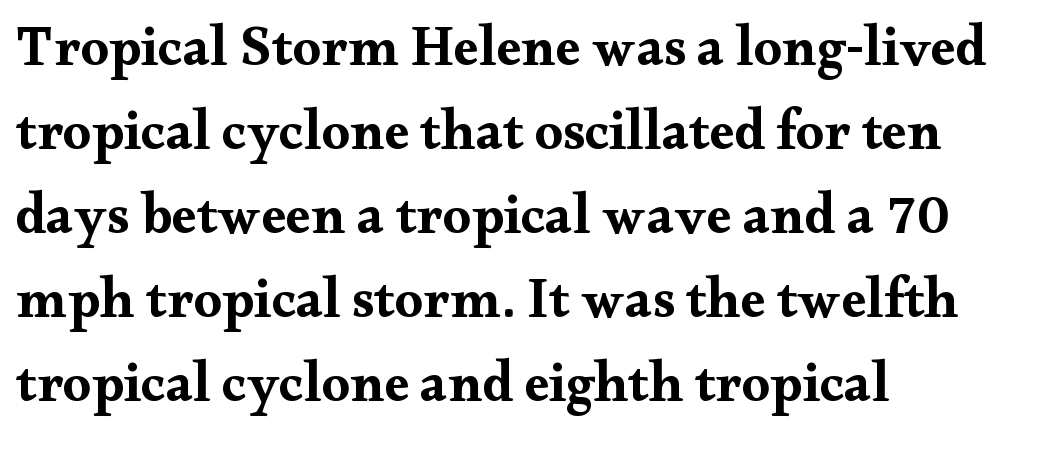
{"serif": "yes", "italic": "no", "bold": "yes", "weight": "bold", "width": "wide", "stroke_contrast": "medium", "x_height": "small", "monospaced": "no", "underline": "no", "align": "left", "line_spacing": "normal", "line_spacing_ratio": 1.5, "letter_spacing": "normal", "letter_spacing_em": 0.0, "glyph_px": 56}
